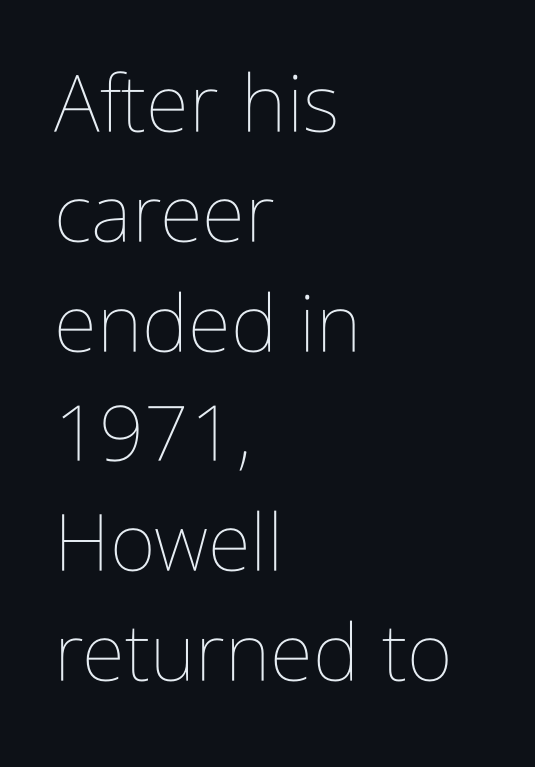
The image shows 79 px thin, condensed type, upright; set left-aligned, normal line spacing (1.39x), normal letter spacing, not underlined; low stroke contrast and a medium x-height.
